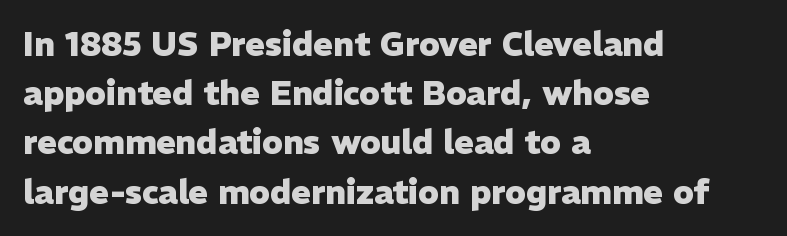
Q: Is the text bold? A: Yes.
Q: Is the text italic (slanted)? A: No, it is upright.
Q: Is the typeface a serif or a sans-serif typeface? A: Sans-serif.
Q: Is the text underlined? A: No.
Q: How is the paragraph aligned? A: Left-aligned.
Q: Is the spacing between letters normal or unusually wide? A: Normal.
Q: Is the spacing between lines tight, normal or loose? A: Normal.
Q: Width (condensed, normal, or wide)? A: Normal.
Q: Stroke contrast? A: Low.
Q: x-height? A: Medium.
Q: Monospaced? A: No.
